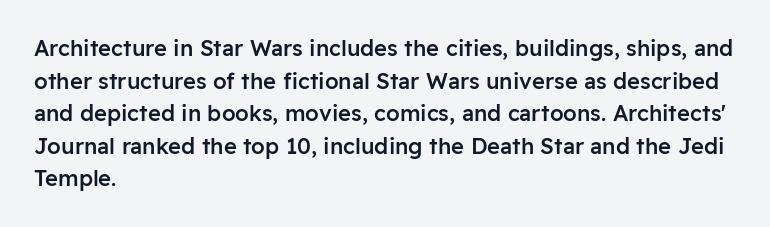
{"italic": "no", "bold": "semi", "underline": "no", "align": "left", "line_spacing": "normal", "line_spacing_ratio": 1.48, "letter_spacing": "normal", "letter_spacing_em": 0.0, "glyph_px": 22}
